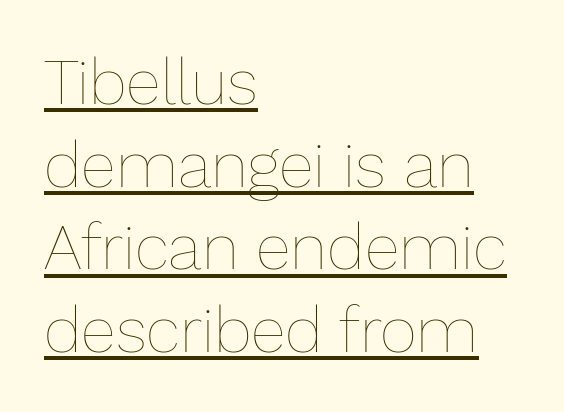
Q: Is the text bold? A: No.
Q: Is the text italic (slanted)? A: No, it is upright.
Q: Is the text underlined? A: Yes.
Q: How is the paragraph aligned? A: Left-aligned.
Q: Is the spacing between letters normal or unusually wide? A: Normal.
Q: Is the spacing between lines tight, normal or loose? A: Normal.
Q: Width (condensed, normal, or wide)? A: Normal.
Q: Stroke contrast? A: Low.
Q: x-height? A: Medium.
Q: Monospaced? A: No.
